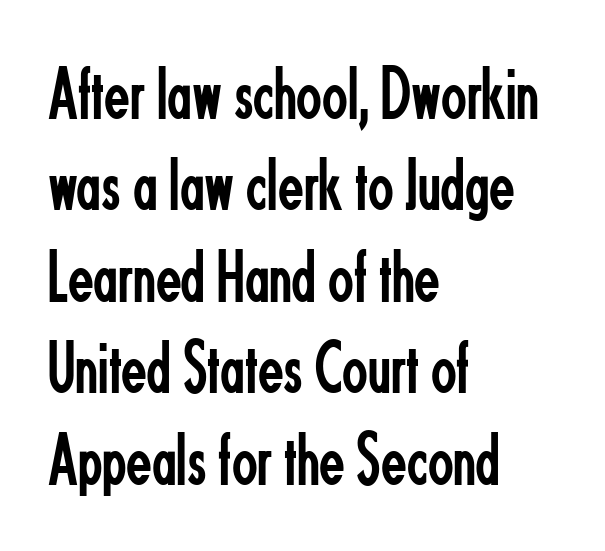
The image shows 75 px regular-weight, condensed sans-serif type, upright; set left-aligned, line spacing 1.22x, normal letter spacing, not underlined; low stroke contrast and a small x-height.
